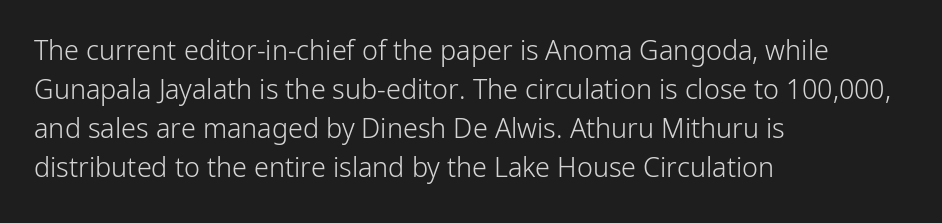
{"italic": "no", "bold": "no", "underline": "no", "align": "left", "line_spacing": "normal", "line_spacing_ratio": 1.45, "letter_spacing": "normal", "letter_spacing_em": 0.0, "glyph_px": 27}
